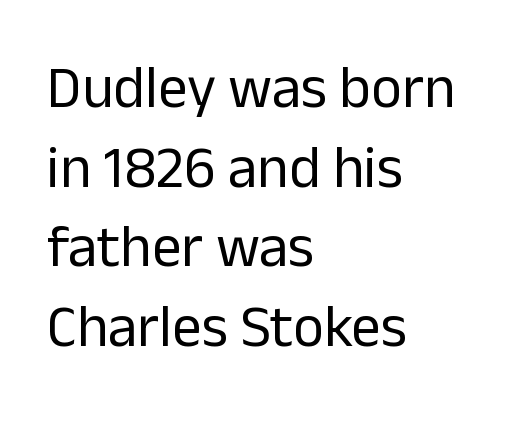
{"serif": "no", "italic": "no", "bold": "no", "weight": "regular", "width": "normal", "stroke_contrast": "low", "x_height": "medium", "monospaced": "no", "underline": "no", "align": "left", "line_spacing": "normal", "line_spacing_ratio": 1.35, "letter_spacing": "normal", "letter_spacing_em": 0.0, "glyph_px": 59}
